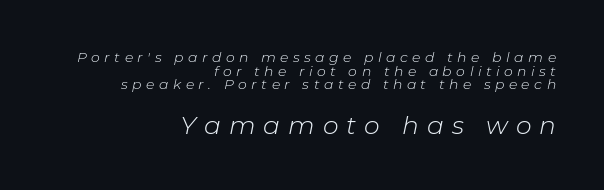
Stroke mass is kept to a normal reading level or below. One-word summary of the alignment: right. Underlining? Definitely not there. Baseline-to-baseline distance is barely more than the letter height. The tracking jumps out immediately: characters are airy and widely separated. Top chunk: small. Bottom chunk: large.
